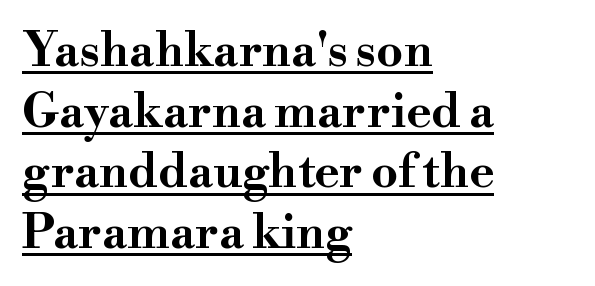
{"serif": "yes", "italic": "no", "bold": "yes", "weight": "bold", "width": "wide", "stroke_contrast": "high", "x_height": "small", "monospaced": "no", "underline": "yes", "align": "left", "line_spacing": "normal", "line_spacing_ratio": 1.29, "letter_spacing": "normal", "letter_spacing_em": 0.0, "glyph_px": 47}
